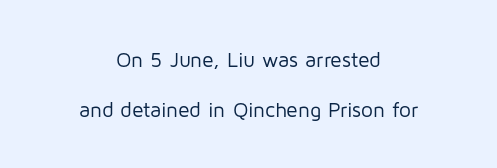
Vertical stems look standard width or narrower in stroke. Upright lettering throughout. Summary of vertical rhythm: relaxed, with wide interline spacing. The setting favours the middle, as headings and verse often do.
